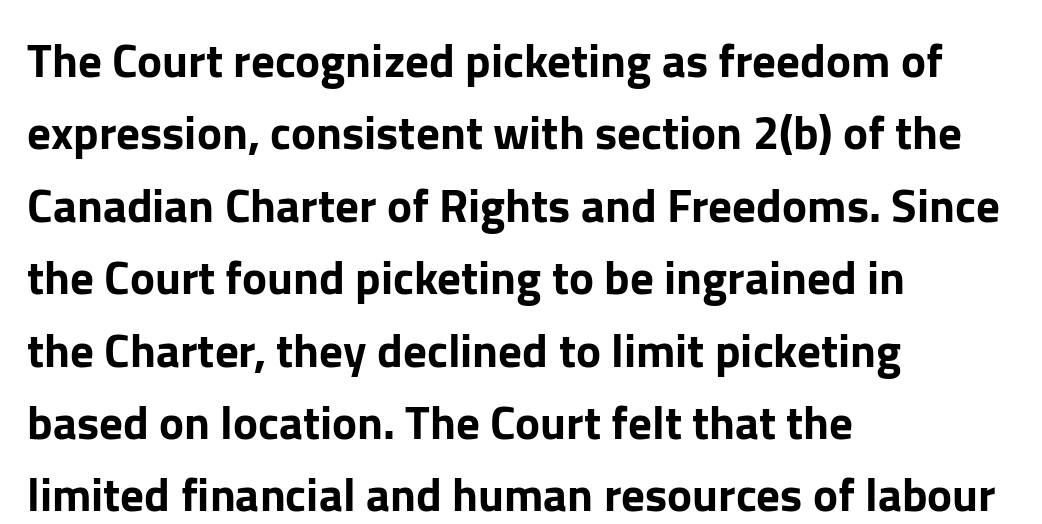
{"serif": "no", "italic": "no", "width": "normal", "stroke_contrast": "low", "x_height": "medium", "monospaced": "no", "underline": "no", "align": "left", "line_spacing": "normal", "line_spacing_ratio": 1.54, "letter_spacing": "normal", "letter_spacing_em": 0.0, "glyph_px": 47}
